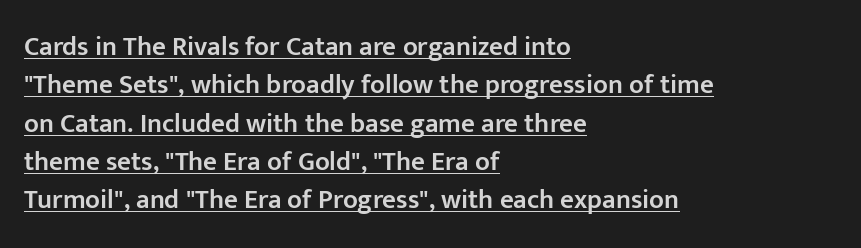
Between one letter and the next there's only the usual sliver of space. Vertically, the passage feels balanced, rows spaced as you'd expect. This is underlined copy, the kind a proofreader might mark for attention. Stroke thickness is moderately raised; the sample reads as semibold. If you drew a ruler down the left edge, every line would touch it.
